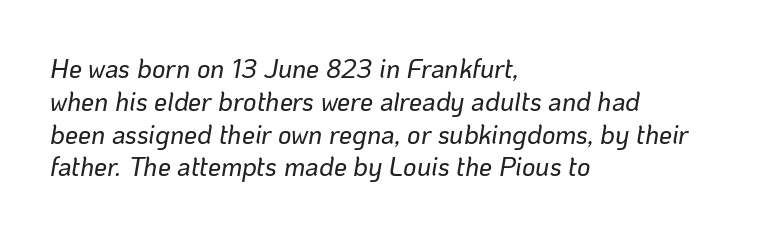
The rag falls on the right side of this text block. Quick note: italic. The tracking reads as untouched default to a designer's eye. A normal amount of white space separates one row of letters from the next. Nobody drew a line under any word here.
